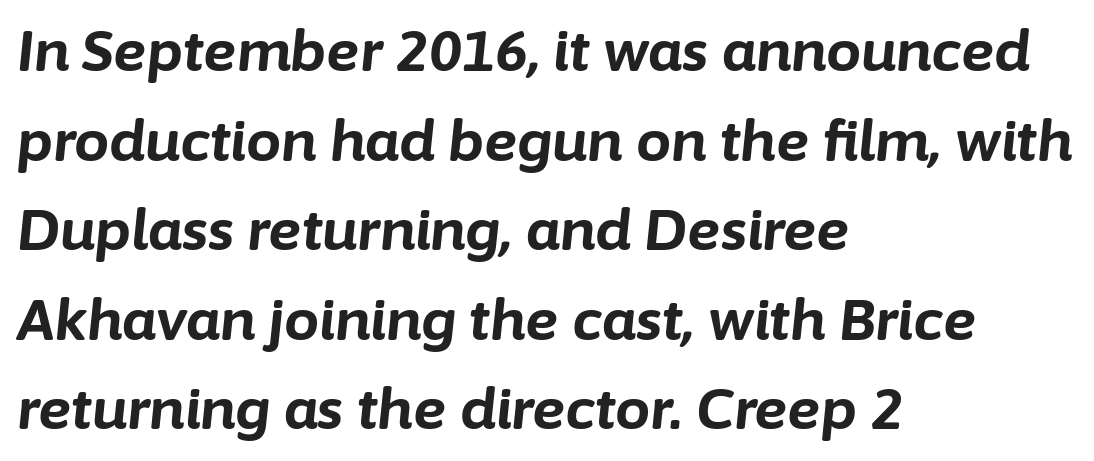
The image shows 56 px bold type, italic (leaning right); set left-aligned, normal line spacing (1.6x), normal letter spacing, not underlined; low stroke contrast and a medium x-height.
